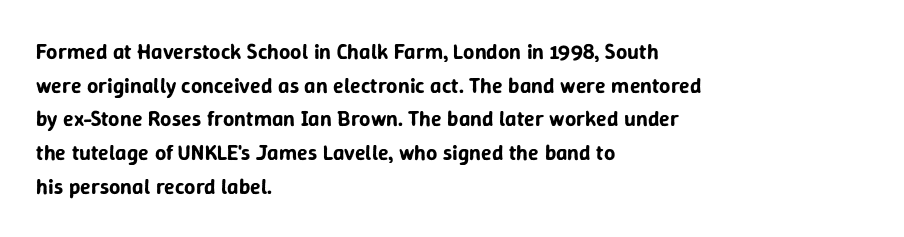
The image shows 22 px text type, upright; set left-aligned, normal line spacing (1.53x), normal letter spacing, not underlined.
